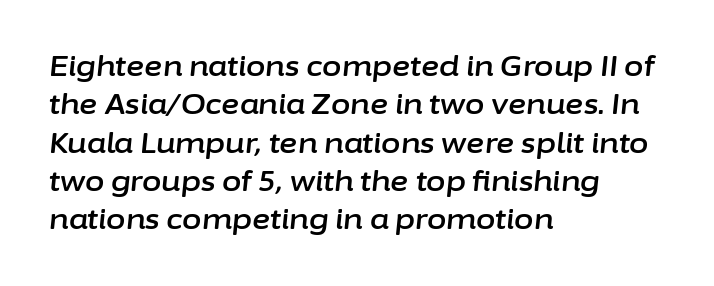
The image shows 28 px text type, italic (leaning right); set left-aligned, normal line spacing (1.37x), normal letter spacing, not underlined; low stroke contrast and a medium x-height.
